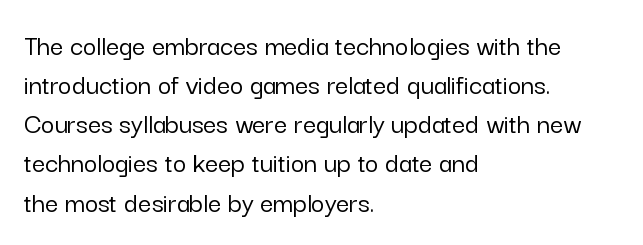
Q: Is the text italic (slanted)? A: No, it is upright.
Q: Is the typeface a serif or a sans-serif typeface? A: Sans-serif.
Q: Is the text underlined? A: No.
Q: How is the paragraph aligned? A: Left-aligned.
Q: Is the spacing between letters normal or unusually wide? A: Normal.
Q: Is the spacing between lines tight, normal or loose? A: Normal.
Q: Width (condensed, normal, or wide)? A: Normal.
Q: Stroke contrast? A: Low.
Q: x-height? A: Medium.
Q: Monospaced? A: No.
